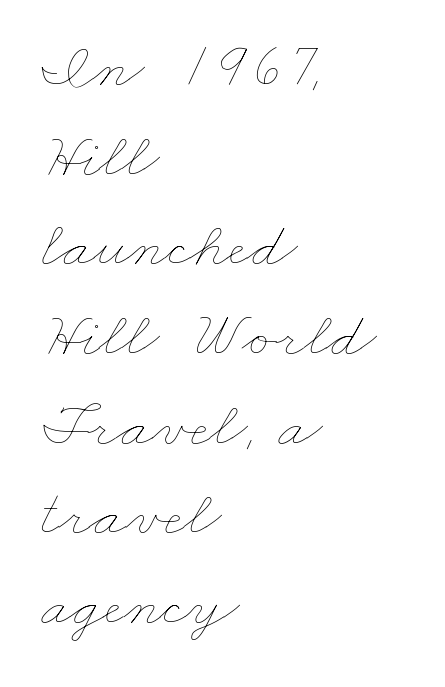
{"bold": "no", "weight": "thin", "width": "wide", "stroke_contrast": "low", "x_height": "small", "monospaced": "no", "underline": "no", "align": "left", "line_spacing": "normal", "line_spacing_ratio": 1.38, "letter_spacing": "normal", "letter_spacing_em": 0.0, "glyph_px": 65}
